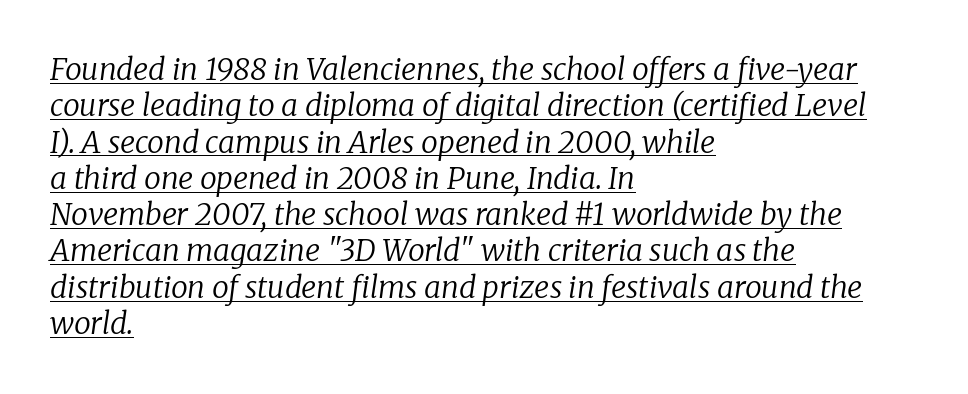
{"serif": "yes", "italic": "yes", "lean": "right", "slant_degrees": 8, "bold": "no", "weight": "regular", "width": "normal", "stroke_contrast": "low", "x_height": "medium", "monospaced": "no", "underline": "yes", "align": "left", "line_spacing_ratio": 1.21, "letter_spacing": "normal", "letter_spacing_em": 0.0, "glyph_px": 30}
